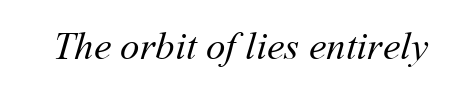
The image shows 39 px regular-weight type; set normal letter spacing, not underlined; medium stroke contrast and a medium x-height.
